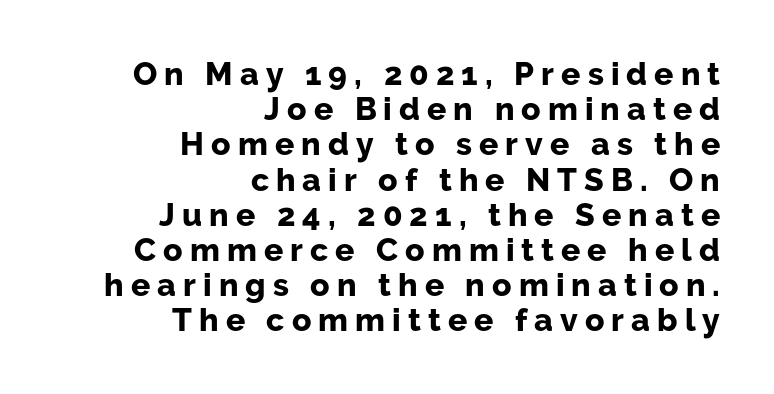
The image shows 32 px bold sans-serif type, upright; set right-aligned, tight line spacing (1.1x), unusually wide letter spacing (+0.22 em), not underlined; low stroke contrast and a medium x-height.
